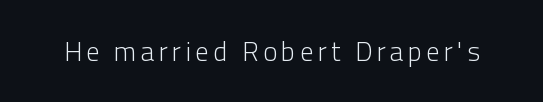
{"italic": "no", "bold": "no", "underline": "no", "glyph_px": 27}
